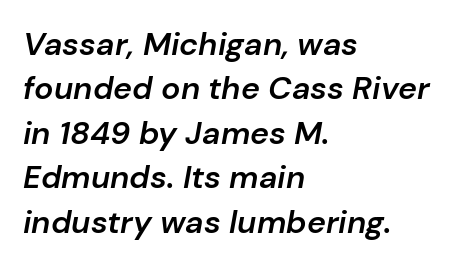
The image shows 32 px semibold type, italic (leaning right); set left-aligned, normal line spacing (1.39x), normal letter spacing, not underlined; low stroke contrast and a medium x-height.
